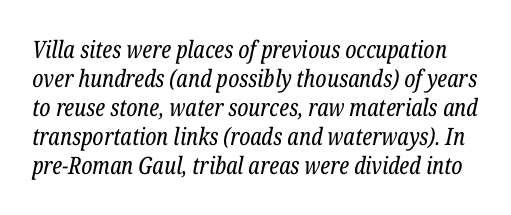
{"italic": "yes", "lean": "right", "slant_degrees": 12, "bold": "no", "underline": "no", "line_spacing_ratio": 1.21, "letter_spacing": "normal", "letter_spacing_em": 0.0, "glyph_px": 24}
